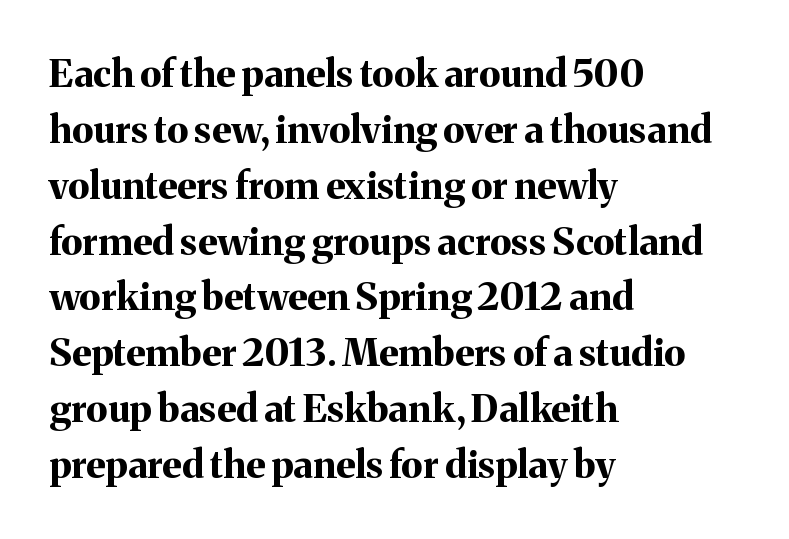
The image shows 38 px bold serif type, upright; set left-aligned, normal line spacing (1.47x), normal letter spacing, not underlined; medium stroke contrast and a medium x-height.
